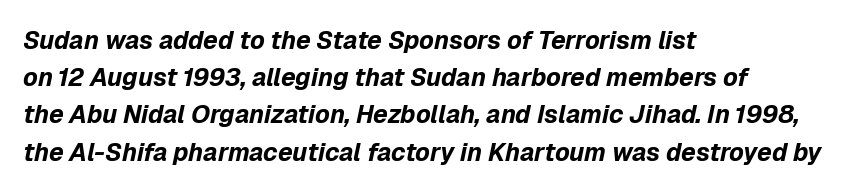
The image shows 25 px bold type, italic (leaning right); set left-aligned, normal line spacing (1.49x), normal letter spacing, not underlined.
